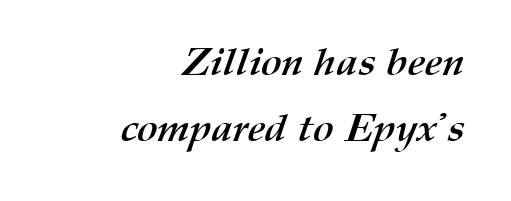
The horizontal fit of the characters is conventional and even. A typesetter would call this proportional, since set widths differ per character. Whoever set this chose a conventional vertical rhythm. The text block is weighted toward the right margin, trailing off unevenly leftward. These words are printed bold, with thick strokes throughout.
